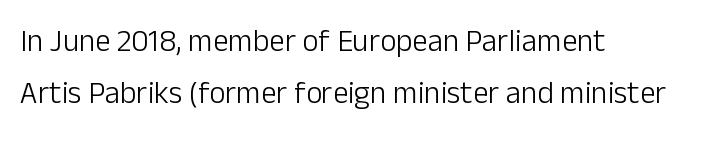
{"serif": "no", "italic": "no", "bold": "no", "weight": "light", "width": "normal", "stroke_contrast": "low", "x_height": "medium", "monospaced": "no", "underline": "no", "align": "left", "line_spacing": "normal", "line_spacing_ratio": 1.67, "letter_spacing": "normal", "letter_spacing_em": 0.0, "glyph_px": 31}
